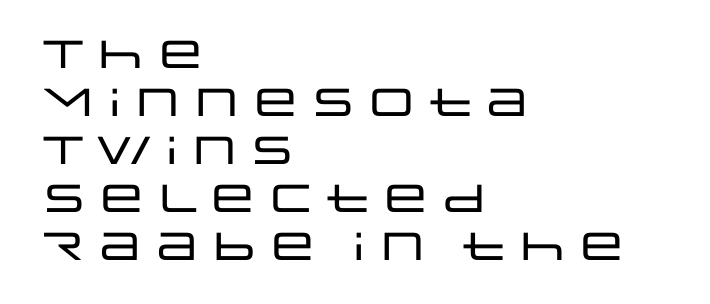
The image shows 39 px wide sans-serif type, upright; set left-aligned, line spacing 1.23x, normal letter spacing, not underlined; low stroke contrast and a large x-height.
